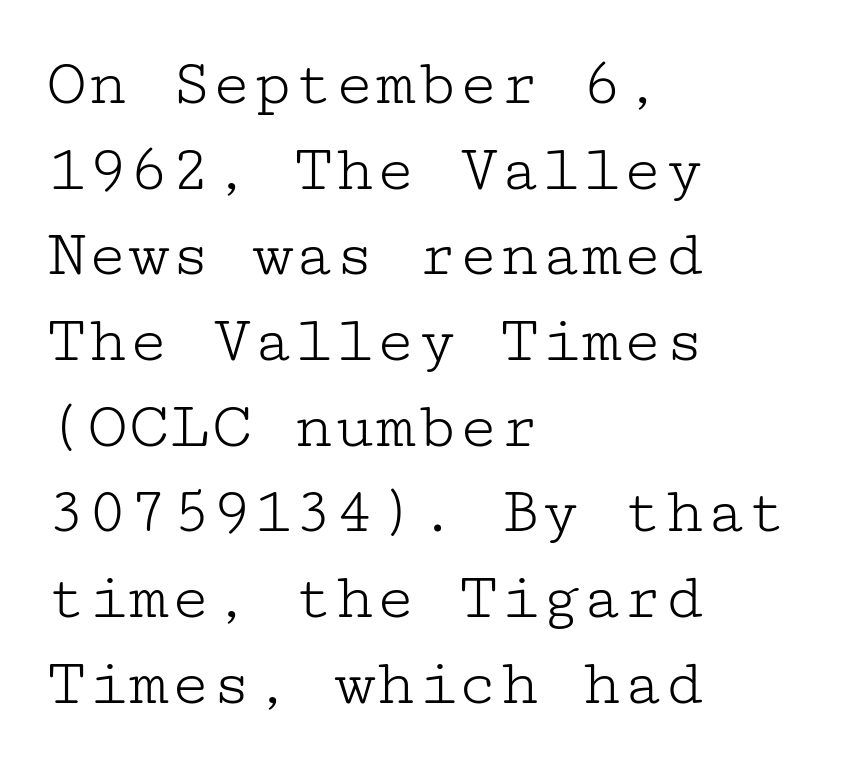
Vertically, the passage feels balanced, rows spaced as you'd expect. The type sits square on the baseline with zero lean. Nobody drew a line under any word here. The font family rendered here belongs to the serif group. The horizontal fit of the characters is conventional and even.
